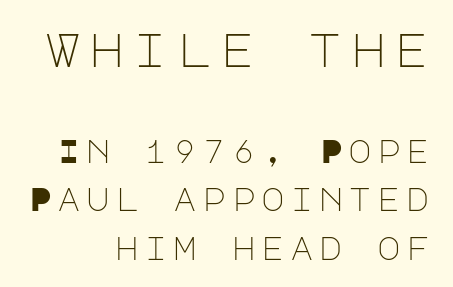
Alignment: flush right. A normal amount of white space separates one row of letters from the next. The rendering shows plain stroke endings on the letterforms — a sans-serif design. The initial chunk of copy outweighs the following chunk in type size.
